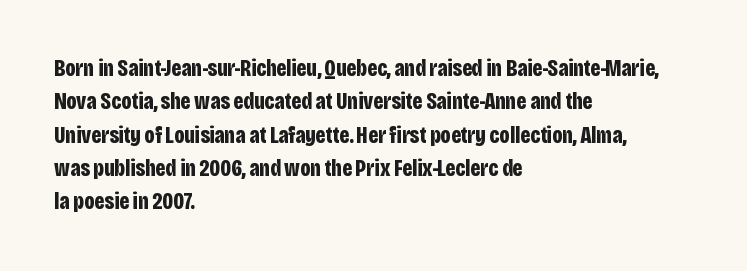
{"italic": "no", "bold": "yes", "underline": "no", "align": "left", "line_spacing": "normal", "line_spacing_ratio": 1.45, "letter_spacing": "normal", "letter_spacing_em": 0.0, "glyph_px": 23}
